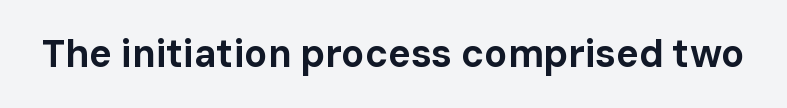
The text was rendered using a sans face with plain stroke endings. A typesetter would call this zero additional tracking. If you drew a line through each stem, it would be perfectly vertical. The rendering uses a bold face; every stroke is thick and dark. Descender tails drop into unmarked territory.
